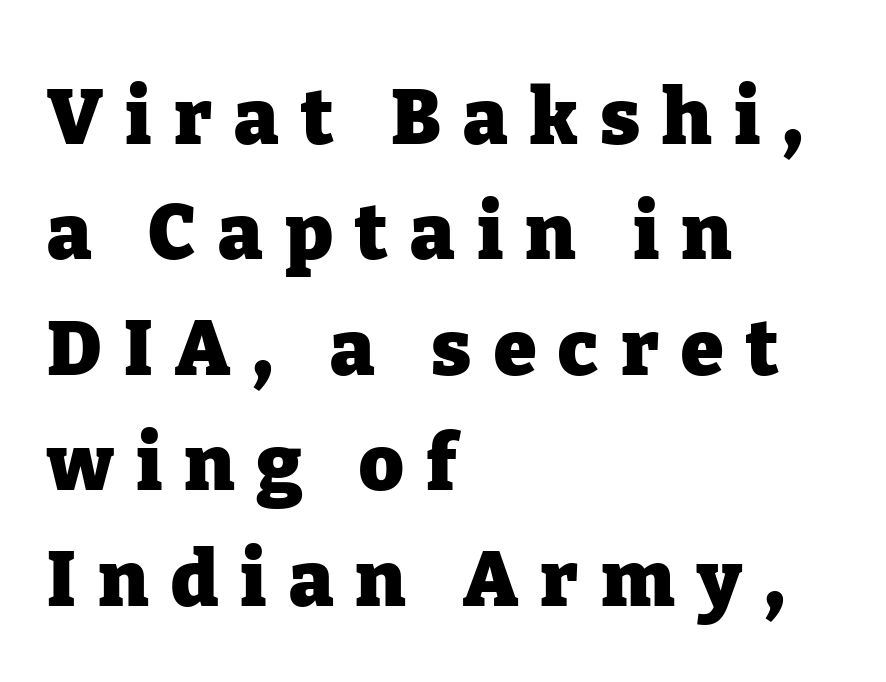
Q: Is the text bold? A: Yes.
Q: Is the text italic (slanted)? A: No, it is upright.
Q: Is the typeface a serif or a sans-serif typeface? A: Serif.
Q: Is the text underlined? A: No.
Q: How is the paragraph aligned? A: Left-aligned.
Q: Is the spacing between letters normal or unusually wide? A: Unusually wide.
Q: Is the spacing between lines tight, normal or loose? A: Normal.
Q: Width (condensed, normal, or wide)? A: Normal.
Q: Stroke contrast? A: Low.
Q: x-height? A: Medium.
Q: Monospaced? A: No.
